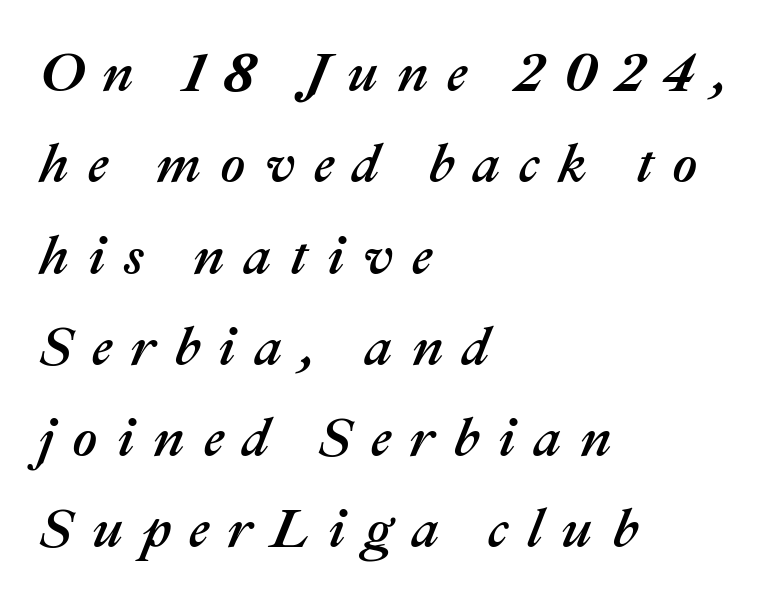
{"italic": "yes", "lean": "right", "slant_degrees": 22, "width": "normal", "stroke_contrast": "medium", "x_height": "medium", "monospaced": "no", "underline": "no", "align": "left", "line_spacing": "normal", "line_spacing_ratio": 1.69, "letter_spacing": "wide", "letter_spacing_em": 0.35, "glyph_px": 54}
